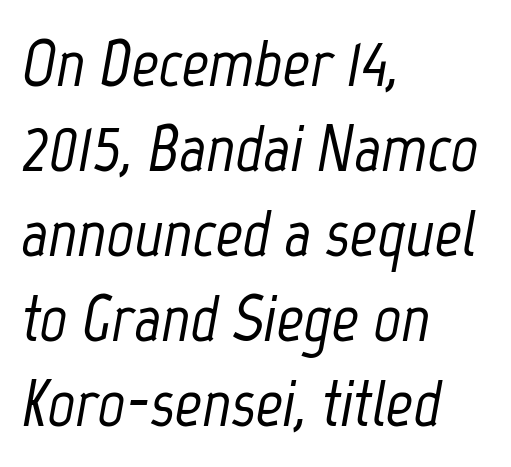
{"italic": "yes", "lean": "right", "slant_degrees": 12, "width": "condensed", "stroke_contrast": "low", "x_height": "medium", "monospaced": "no", "underline": "no", "align": "left", "line_spacing": "normal", "line_spacing_ratio": 1.27, "letter_spacing": "normal", "letter_spacing_em": 0.0, "glyph_px": 67}
